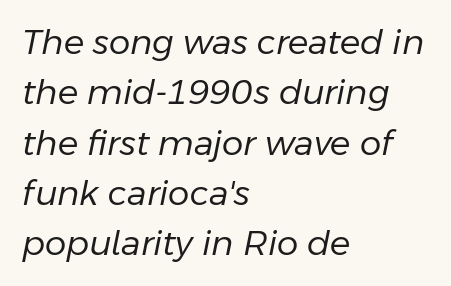
Q: Is the text bold? A: No.
Q: Is the text italic (slanted)? A: Yes, it leans right by about 11 degrees.
Q: Is the text underlined? A: No.
Q: How is the paragraph aligned? A: Left-aligned.
Q: Is the spacing between letters normal or unusually wide? A: Normal.
Q: Is the spacing between lines tight, normal or loose? A: Normal.
Q: Width (condensed, normal, or wide)? A: Normal.
Q: Stroke contrast? A: Low.
Q: x-height? A: Medium.
Q: Monospaced? A: No.
